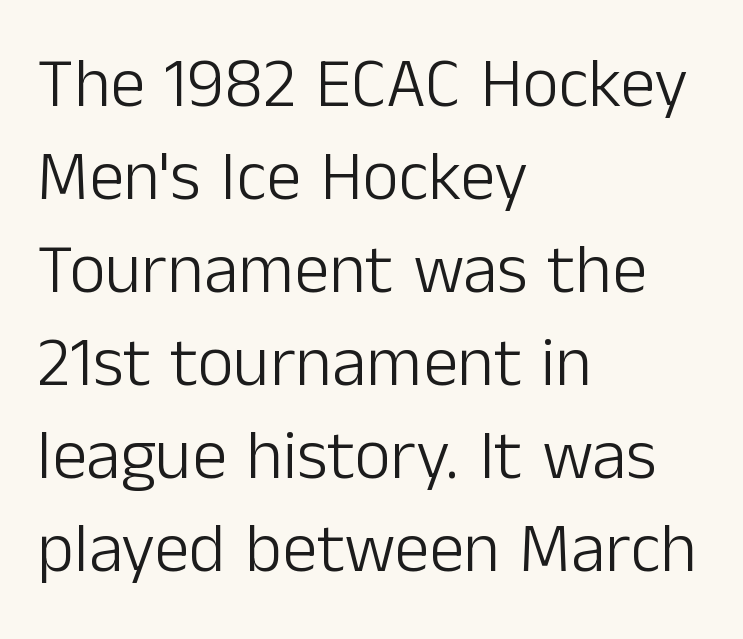
The setting favours the left margin, as ordinary paragraphs usually do. On a weight scale, this lands at 450 or below. Honestly, there is no underline to notice here at all. Each letter keeps its own natural width here, so spacing adapts to shape. The lettering holds an erect, upright posture throughout. Notice how descenders clear the ascenders below comfortably — that's standard leading.
